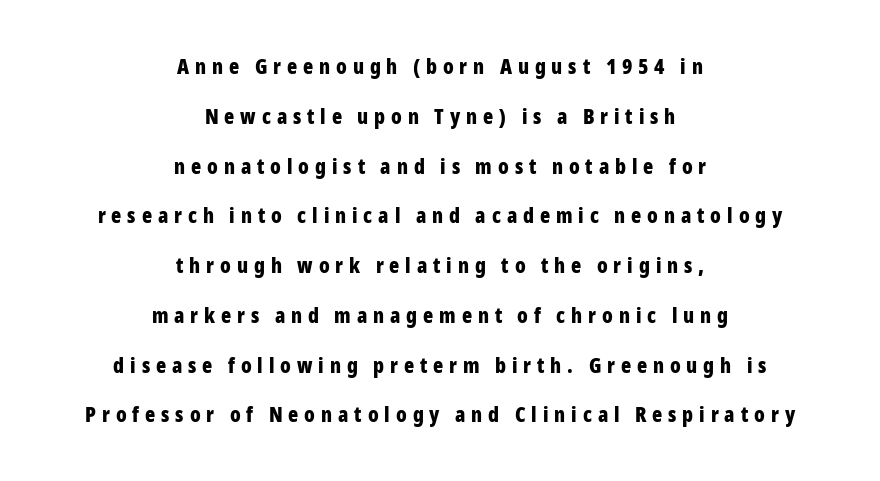
On the weight axis this lands at bold, roughly 700. If you measured baseline to baseline, you'd find a long distance. Spacing between characters has been opened up far beyond the box default. This rendering uses center alignment, leaving both contours irregular but symmetric. No italicization has been applied; the sample stays upright.
